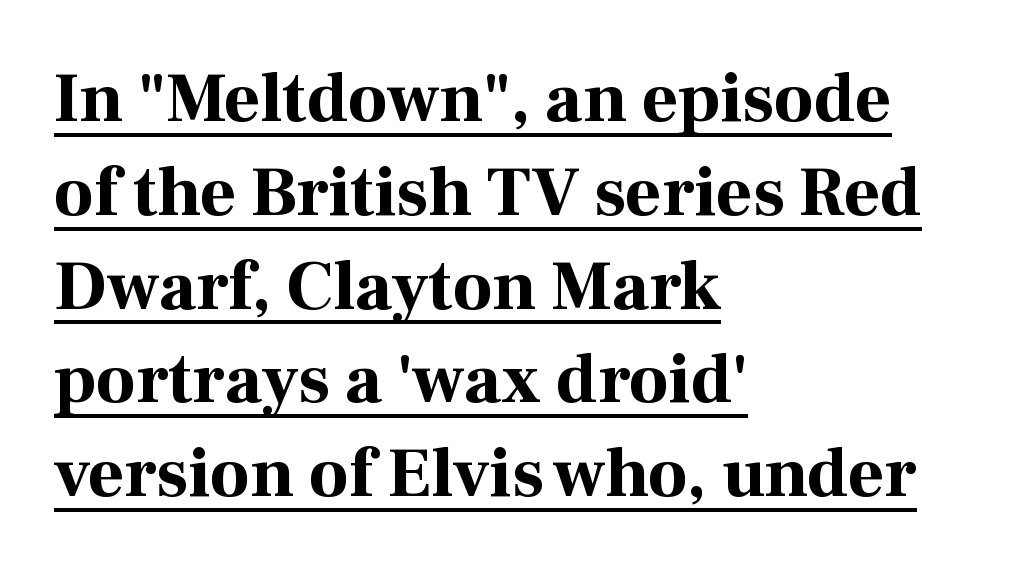
Q: Is the text bold? A: Yes.
Q: Is the text italic (slanted)? A: No, it is upright.
Q: Is the typeface a serif or a sans-serif typeface? A: Serif.
Q: Is the text underlined? A: Yes.
Q: How is the paragraph aligned? A: Left-aligned.
Q: Is the spacing between letters normal or unusually wide? A: Normal.
Q: Is the spacing between lines tight, normal or loose? A: Normal.
Q: Width (condensed, normal, or wide)? A: Normal.
Q: Stroke contrast? A: High.
Q: x-height? A: Medium.
Q: Monospaced? A: No.
